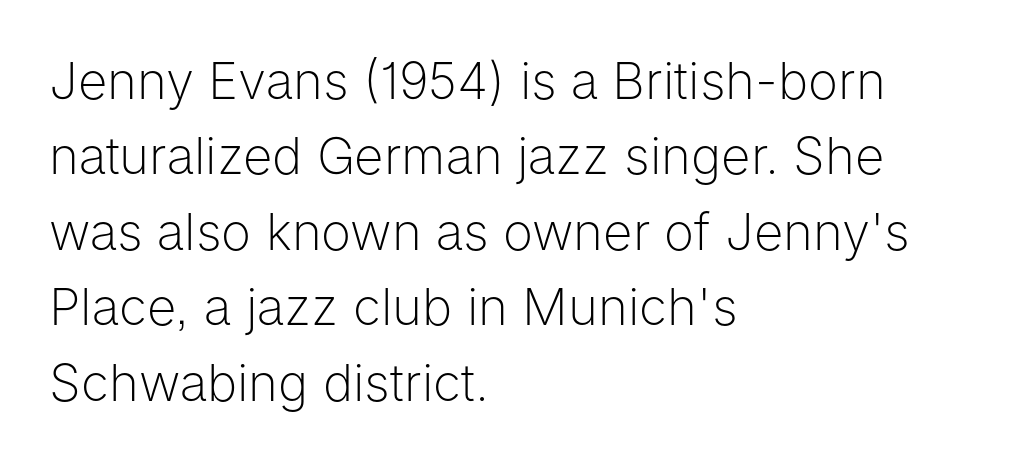
Q: Is the text bold? A: No.
Q: Is the text italic (slanted)? A: No, it is upright.
Q: Is the typeface a serif or a sans-serif typeface? A: Sans-serif.
Q: Is the text underlined? A: No.
Q: How is the paragraph aligned? A: Left-aligned.
Q: Is the spacing between letters normal or unusually wide? A: Normal.
Q: Is the spacing between lines tight, normal or loose? A: Normal.
Q: Width (condensed, normal, or wide)? A: Normal.
Q: Stroke contrast? A: Low.
Q: x-height? A: Medium.
Q: Monospaced? A: No.
